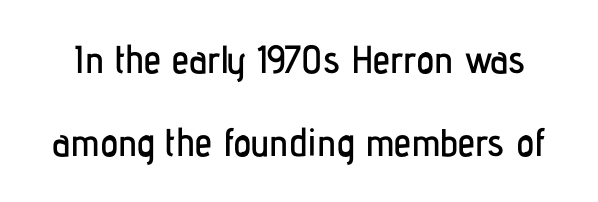
The passage shown is typeset with a sans-serif family. This block would shrink considerably if given ordinary leading; it's expanded now. The passage shown is not underscored anywhere. What stands out about the letter spacing? Nothing — it is the standard amount.
